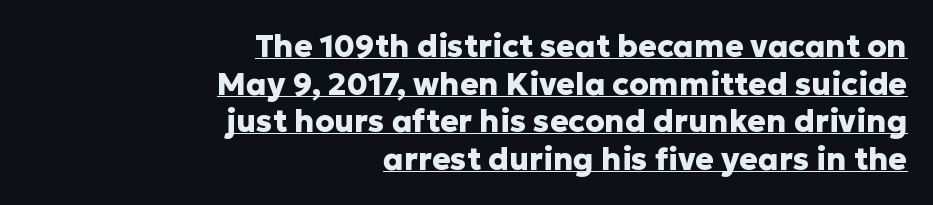
No feet cap the strokes, marking this as sans-serif type. This rendering features underlined lettering. Posture: upright roman. These words are printed bold, with thick strokes throughout. Letter spacing: default.
